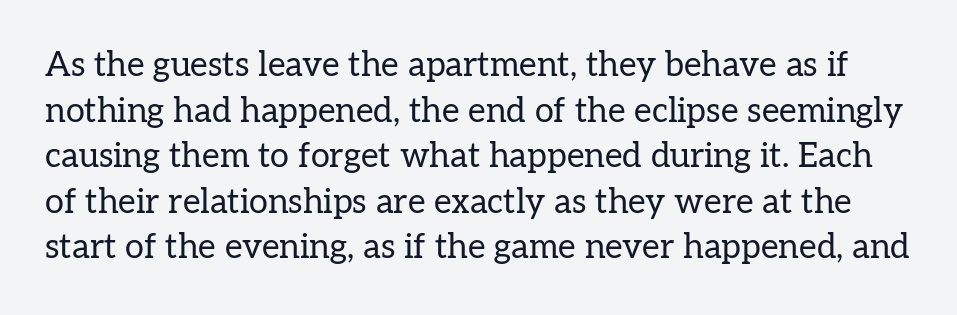
Each new line begins a customary step beneath the previous one. Think of a printed novel: that variable character pitch is what you see here. When letters stand straight like this, we call the style roman or upright. Check under the words: just untouched page. Stroke thickness stays within the range of a standard reading face or lighter. Examine the stroke ends and you'll spot serifs.
